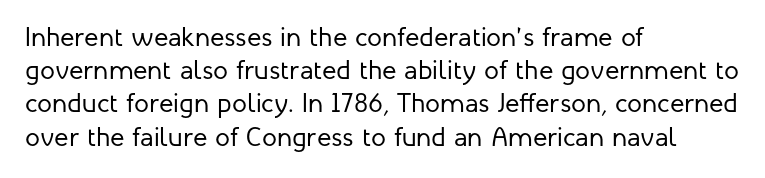
The zone under the glyphs is completely vacant. The passage is arranged the way most books set body copy — flush left. The type sits square on the baseline with zero lean. Weight: in the light-to-regular range. In terms of letterspacing, this is plain default setting.
